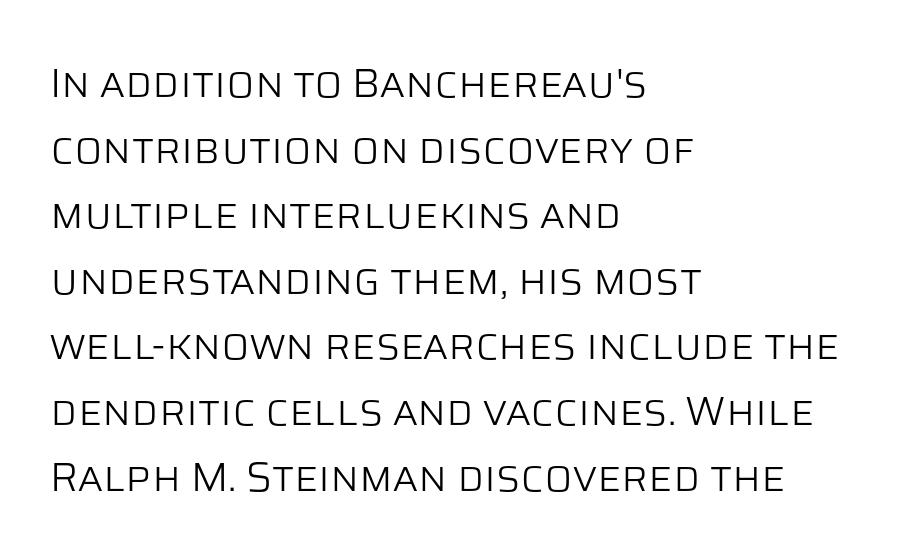
Q: Is the text bold? A: No.
Q: Is the text italic (slanted)? A: No, it is upright.
Q: Is the typeface a serif or a sans-serif typeface? A: Sans-serif.
Q: Is the text underlined? A: No.
Q: How is the paragraph aligned? A: Left-aligned.
Q: Is the spacing between letters normal or unusually wide? A: Normal.
Q: Is the spacing between lines tight, normal or loose? A: Normal.
Q: Width (condensed, normal, or wide)? A: Normal.
Q: Stroke contrast? A: Low.
Q: x-height? A: Large.
Q: Monospaced? A: No.
